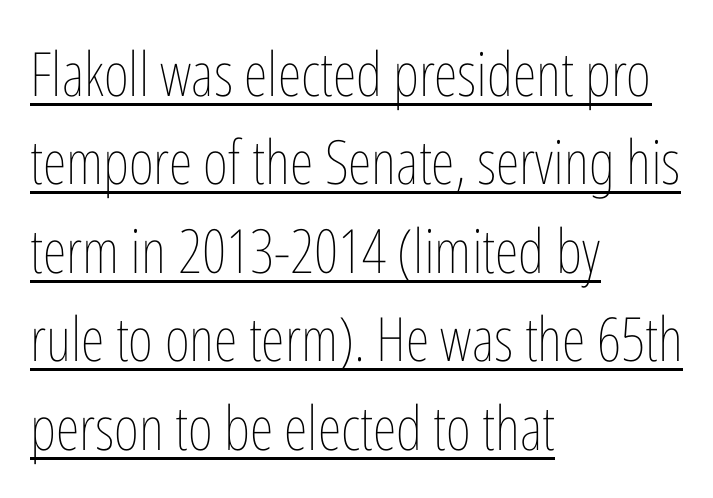
Q: Is the text bold? A: No.
Q: Is the text italic (slanted)? A: No, it is upright.
Q: Is the text underlined? A: Yes.
Q: How is the paragraph aligned? A: Left-aligned.
Q: Is the spacing between letters normal or unusually wide? A: Normal.
Q: Is the spacing between lines tight, normal or loose? A: Normal.
Q: Width (condensed, normal, or wide)? A: Condensed.
Q: Stroke contrast? A: Low.
Q: x-height? A: Medium.
Q: Monospaced? A: No.
